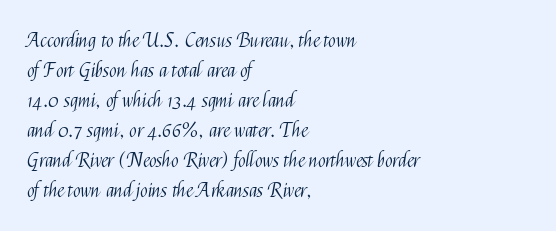
The image shows 20 px text type; set left-aligned, normal line spacing (1.5x), normal letter spacing, not underlined.
